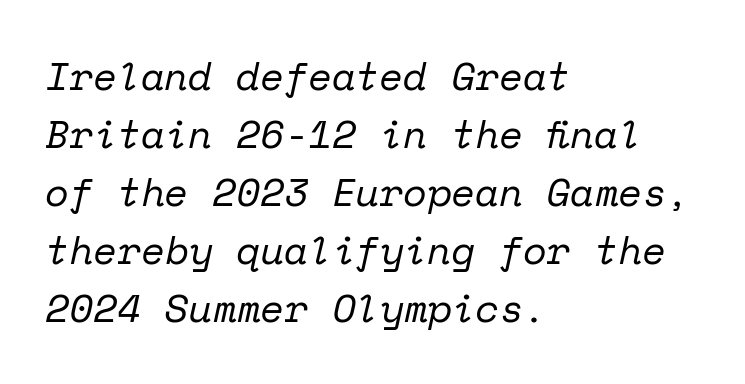
Q: Is the text bold? A: No.
Q: Is the text italic (slanted)? A: Yes, it leans right by about 12 degrees.
Q: Is the typeface a serif or a sans-serif typeface? A: Serif.
Q: Is the text underlined? A: No.
Q: How is the paragraph aligned? A: Left-aligned.
Q: Is the spacing between letters normal or unusually wide? A: Normal.
Q: Is the spacing between lines tight, normal or loose? A: Normal.
Q: Width (condensed, normal, or wide)? A: Normal.
Q: Stroke contrast? A: Low.
Q: x-height? A: Medium.
Q: Monospaced? A: Yes.
